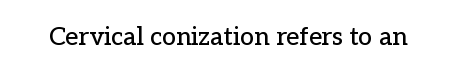
{"italic": "no", "underline": "no", "letter_spacing": "normal", "letter_spacing_em": 0.0, "glyph_px": 25}
